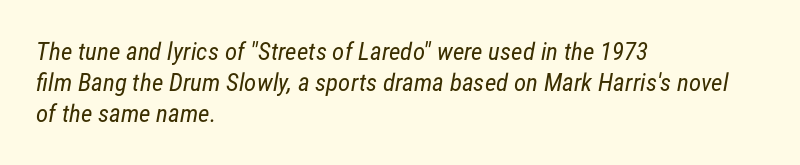
The space directly below the letters is spotless. Layout note: lines flush left. Weight: not bold — regular or lighter. Look at the tracking — it's just the regular setting, nothing added.
